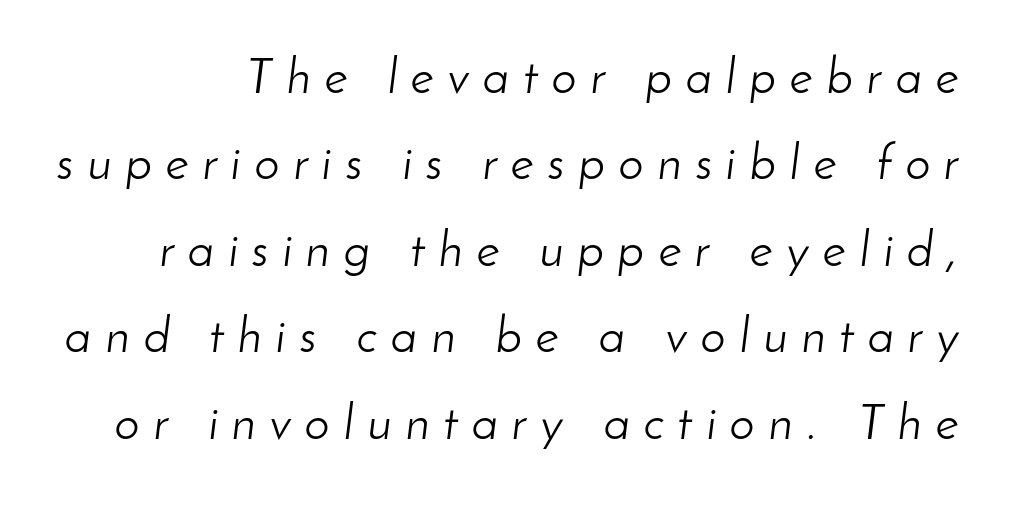
Character widths vary here, with narrow letters taking less room than wide ones. The gap between lines stays unmarked. The face used here has a pronounced slope to its letters. Compared with a typical body face, this is equally light or lighter still. The tracking jumps out immediately: characters are airy and widely separated.
